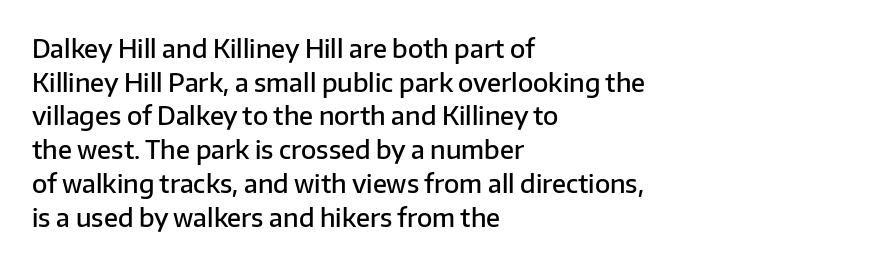
The image shows 25 px text type, upright; set left-aligned, normal line spacing (1.35x), normal letter spacing, not underlined.
